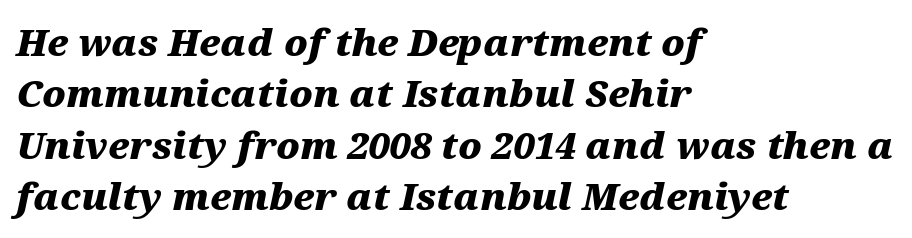
The text carries the slant typical of an italic or oblique font. How heavy is the stroke? Heavy — this is a bold. The rendering uses a moderate line-height, typical for paragraphs. The horizontal fit of the characters is conventional and even.
